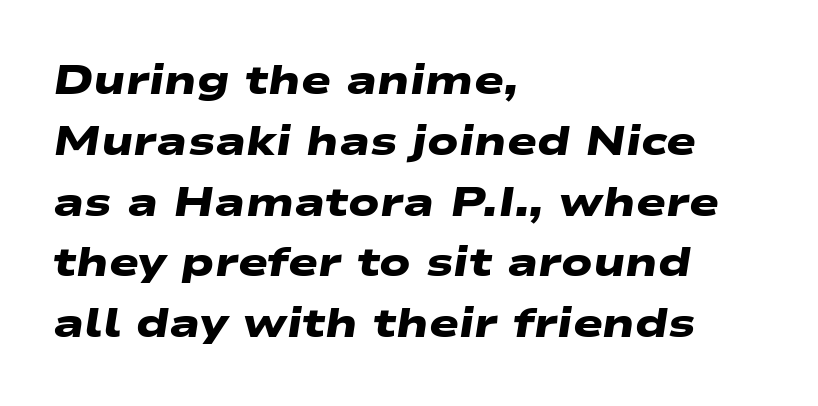
{"serif": "no", "bold": "yes", "weight": "heavy", "width": "wide", "stroke_contrast": "low", "x_height": "medium", "monospaced": "no", "underline": "no", "align": "left", "line_spacing": "normal", "line_spacing_ratio": 1.52, "letter_spacing": "normal", "letter_spacing_em": 0.0, "glyph_px": 40}
